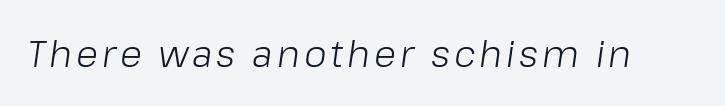
The face looks like a standard text weight, possibly lighter. Descenders are the only things crossing below the line. The face used here has a pronounced slope to its letters. A typesetter would call this proportional, since set widths differ per character.
